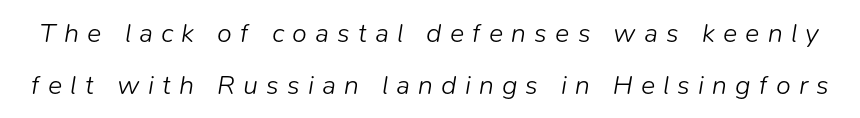
{"italic": "yes", "lean": "right", "slant_degrees": 9, "bold": "no", "underline": "no", "line_spacing": "loose", "line_spacing_ratio": 1.91, "letter_spacing": "wide", "letter_spacing_em": 0.3, "glyph_px": 27}
